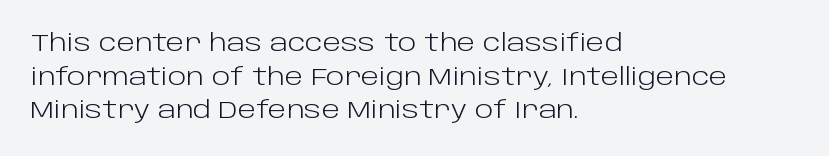
{"italic": "no", "bold": "no", "underline": "no", "align": "left", "line_spacing": "normal", "line_spacing_ratio": 1.4, "letter_spacing": "normal", "letter_spacing_em": 0.0, "glyph_px": 24}
